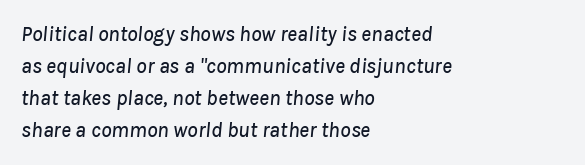
{"italic": "yes", "lean": "right", "slant_degrees": 8, "underline": "no", "align": "left", "line_spacing": "normal", "line_spacing_ratio": 1.53, "letter_spacing": "normal", "letter_spacing_em": 0.0, "glyph_px": 21}
